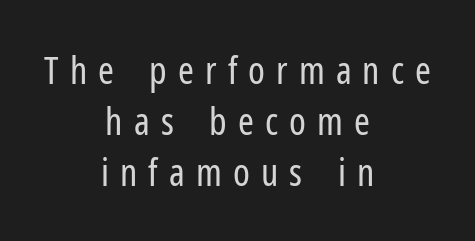
The lettering stays uniformly vertical, giving the passage a roman look. The letters advance in unequal steps, a hallmark of proportional type. Notice how the passage keeps no hard edge, just a central spine. The passage shown stacks its lines at a standard gap.
